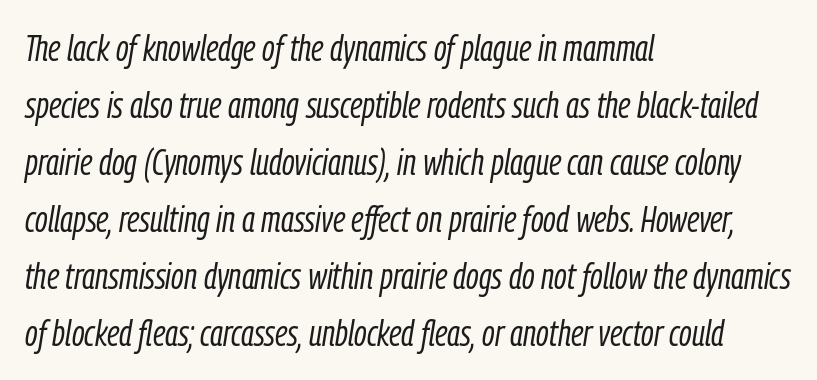
{"italic": "yes", "lean": "right", "slant_degrees": 9, "bold": "no", "weight": "light", "width": "condensed", "stroke_contrast": "low", "x_height": "medium", "monospaced": "no", "underline": "no", "align": "left", "line_spacing": "normal", "line_spacing_ratio": 1.54, "letter_spacing": "normal", "letter_spacing_em": 0.0, "glyph_px": 37}
